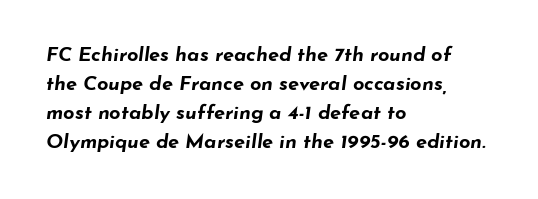
{"italic": "yes", "lean": "right", "slant_degrees": 7, "bold": "yes", "underline": "no", "align": "left", "line_spacing": "normal", "line_spacing_ratio": 1.45, "letter_spacing": "normal", "letter_spacing_em": 0.0, "glyph_px": 20}
